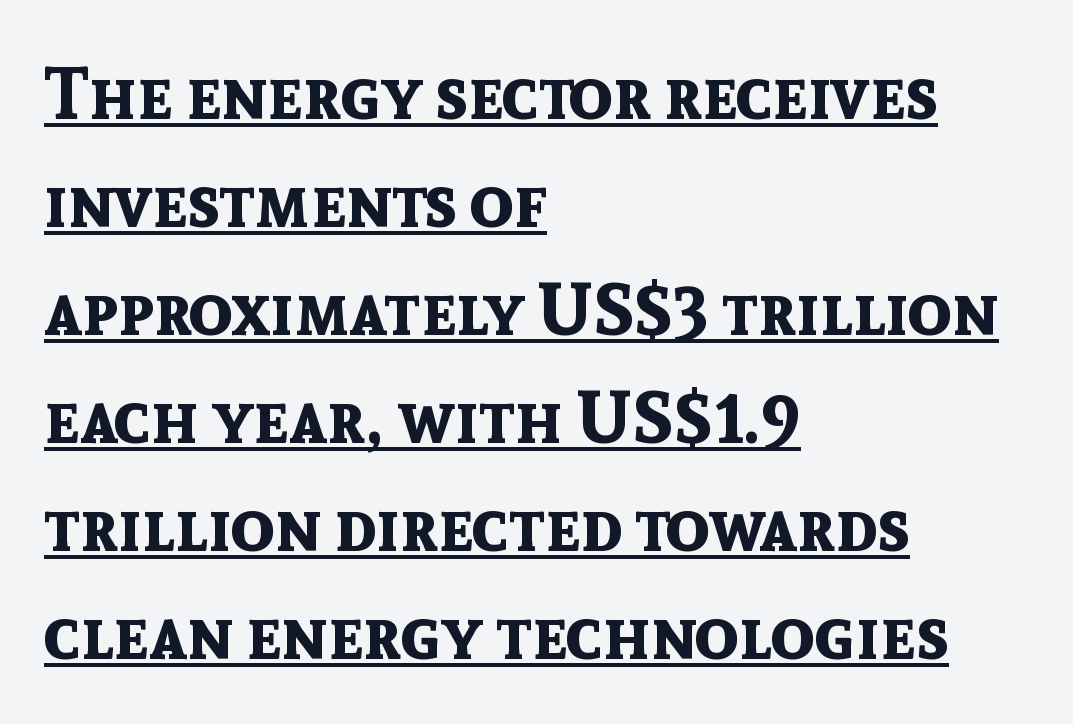
{"serif": "no", "italic": "no", "bold": "yes", "weight": "bold", "width": "normal", "x_height": "medium", "monospaced": "no", "underline": "yes", "align": "left", "line_spacing": "normal", "line_spacing_ratio": 1.5, "letter_spacing": "normal", "letter_spacing_em": 0.0, "glyph_px": 72}
